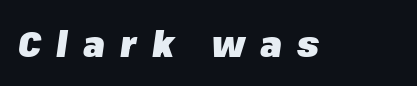
Q: Is the text bold? A: Yes.
Q: Is the text italic (slanted)? A: Yes, it leans right by about 8 degrees.
Q: Is the text underlined? A: No.
Q: Is the spacing between letters normal or unusually wide? A: Unusually wide.
Q: Width (condensed, normal, or wide)? A: Normal.
Q: Stroke contrast? A: Low.
Q: x-height? A: Medium.
Q: Monospaced? A: No.
